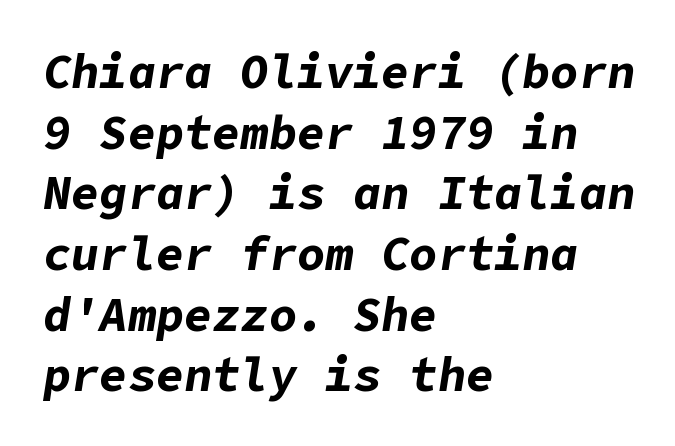
{"italic": "yes", "lean": "right", "slant_degrees": 9, "bold": "yes", "weight": "bold", "width": "normal", "stroke_contrast": "low", "x_height": "medium", "underline": "no", "align": "left", "line_spacing": "normal", "line_spacing_ratio": 1.29, "letter_spacing": "normal", "letter_spacing_em": 0.0, "glyph_px": 47}
